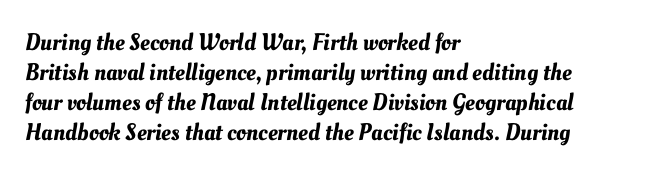
The image shows 24 px text type; set left-aligned, normal line spacing (1.25x), normal letter spacing, not underlined.
